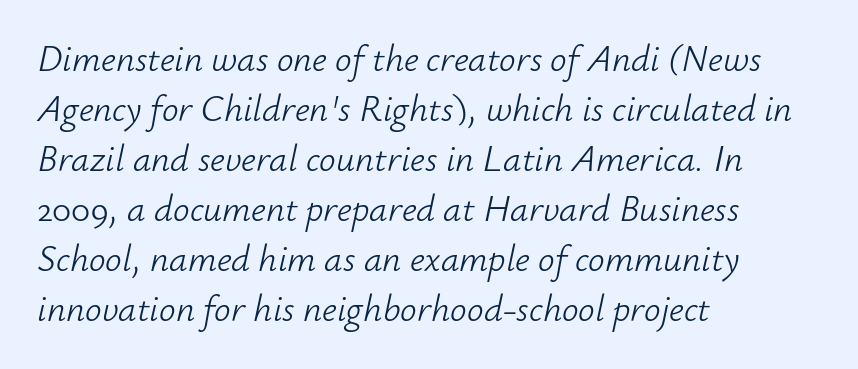
{"italic": "yes", "lean": "right", "slant_degrees": 12, "bold": "no", "weight": "light", "width": "normal", "stroke_contrast": "low", "x_height": "small", "monospaced": "no", "underline": "no", "align": "left", "line_spacing": "normal", "line_spacing_ratio": 1.35, "letter_spacing": "normal", "letter_spacing_em": 0.0, "glyph_px": 37}
